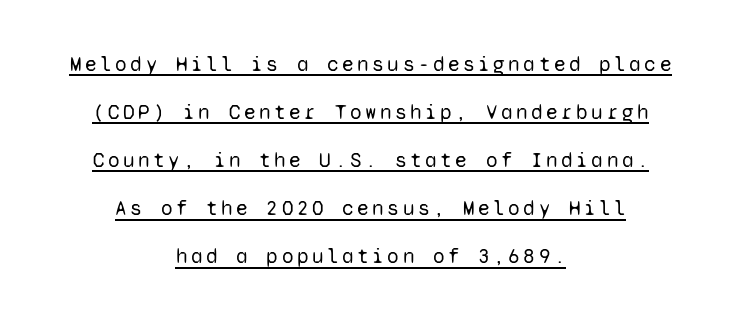
{"italic": "no", "bold": "no", "underline": "yes", "align": "center", "line_spacing": "loose", "line_spacing_ratio": 2.29, "glyph_px": 21}
